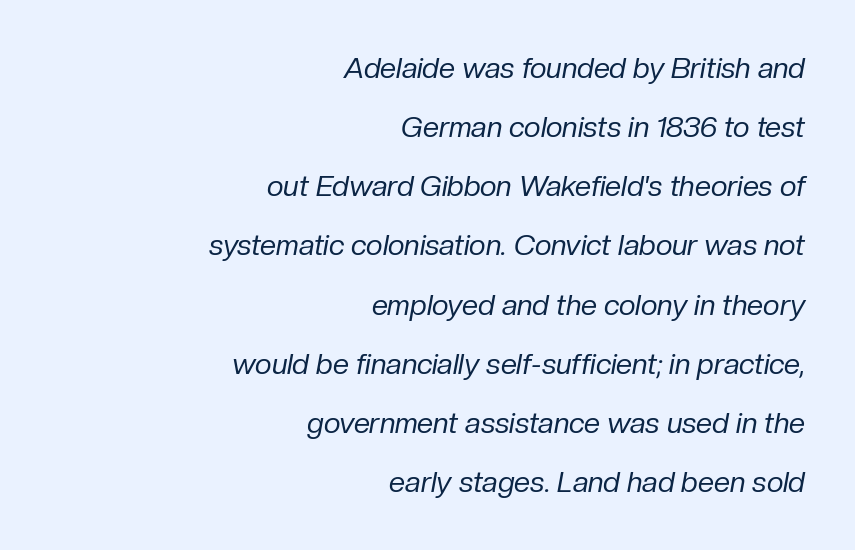
{"italic": "yes", "lean": "right", "slant_degrees": 10, "bold": "no", "weight": "regular", "width": "normal", "stroke_contrast": "low", "x_height": "medium", "monospaced": "no", "underline": "no", "align": "right", "line_spacing": "loose", "line_spacing_ratio": 2.04, "letter_spacing": "normal", "letter_spacing_em": 0.0, "glyph_px": 29}
